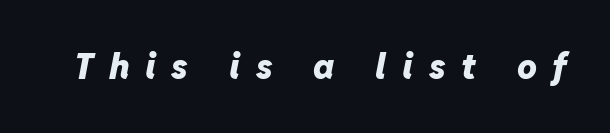
Q: Is the text bold? A: Yes.
Q: Is the text italic (slanted)? A: Yes, it leans right by about 11 degrees.
Q: Is the text underlined? A: No.
Q: Is the spacing between letters normal or unusually wide? A: Unusually wide.
Q: Width (condensed, normal, or wide)? A: Normal.
Q: Stroke contrast? A: Low.
Q: x-height? A: Medium.
Q: Monospaced? A: No.
